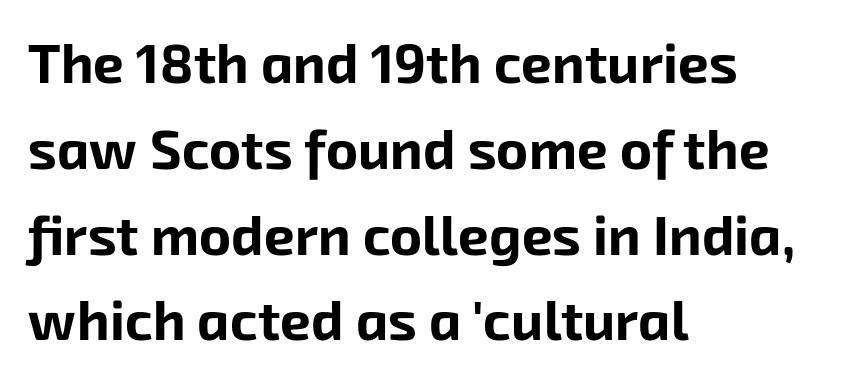
Q: Is the text bold? A: Yes.
Q: Is the typeface a serif or a sans-serif typeface? A: Sans-serif.
Q: Is the text underlined? A: No.
Q: How is the paragraph aligned? A: Left-aligned.
Q: Is the spacing between letters normal or unusually wide? A: Normal.
Q: Is the spacing between lines tight, normal or loose? A: Normal.
Q: Width (condensed, normal, or wide)? A: Normal.
Q: Stroke contrast? A: Low.
Q: x-height? A: Medium.
Q: Monospaced? A: No.
